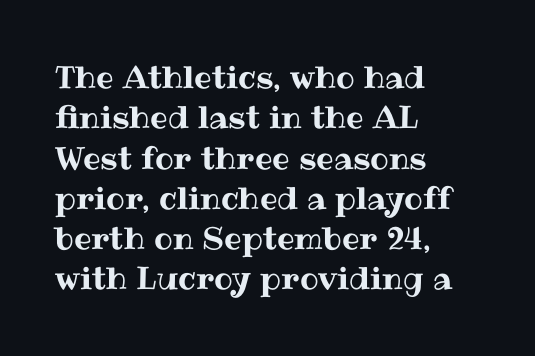
Compared with a centered layout, this one pins lines to the left instead. Here the designer chose a conventional face with non-uniform glyph widths. The axis of the letterforms is exactly vertical. A typesetter would call this leading conventional body-copy spacing. Short note: letters normally spaced.
